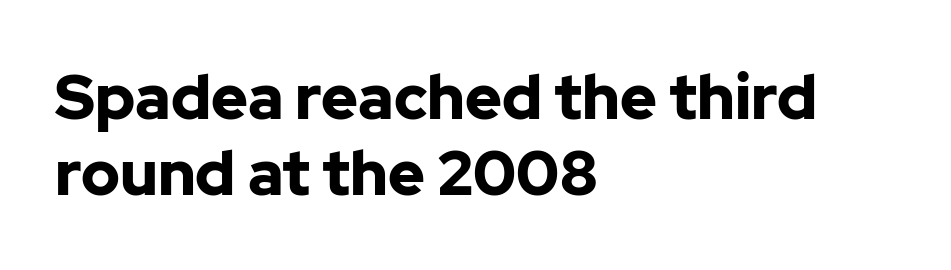
Q: Is the text bold? A: Yes.
Q: Is the text italic (slanted)? A: No, it is upright.
Q: Is the typeface a serif or a sans-serif typeface? A: Sans-serif.
Q: Is the text underlined? A: No.
Q: How is the paragraph aligned? A: Left-aligned.
Q: Is the spacing between letters normal or unusually wide? A: Normal.
Q: Width (condensed, normal, or wide)? A: Normal.
Q: Stroke contrast? A: Low.
Q: x-height? A: Medium.
Q: Monospaced? A: No.
